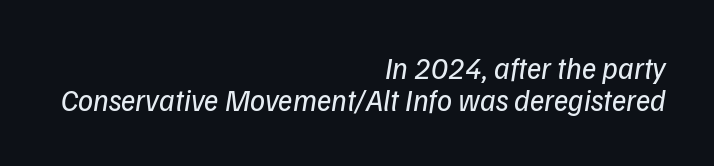
Honestly, there is no underline to notice here at all. Slant detected: the letters are inclined. Tracking value appears to be zero — textbook default spacing. The ragged edge is on the left, which tells us the setting is flush right. Each letter keeps its own natural width here, so spacing adapts to shape. The vertical gap from one line to the next is small.
